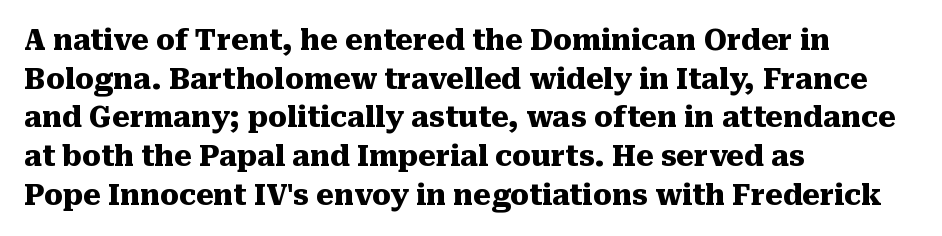
Q: Is the text bold? A: Yes.
Q: Is the text italic (slanted)? A: No, it is upright.
Q: Is the typeface a serif or a sans-serif typeface? A: Serif.
Q: Is the text underlined? A: No.
Q: How is the paragraph aligned? A: Left-aligned.
Q: Is the spacing between letters normal or unusually wide? A: Normal.
Q: Is the spacing between lines tight, normal or loose? A: Normal.
Q: Width (condensed, normal, or wide)? A: Normal.
Q: Stroke contrast? A: Medium.
Q: x-height? A: Medium.
Q: Monospaced? A: No.
